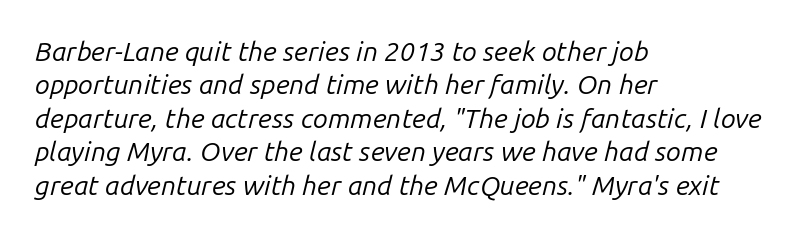
{"italic": "yes", "lean": "right", "slant_degrees": 14, "bold": "no", "underline": "no", "align": "left", "line_spacing_ratio": 1.24, "letter_spacing": "normal", "letter_spacing_em": 0.0, "glyph_px": 27}
